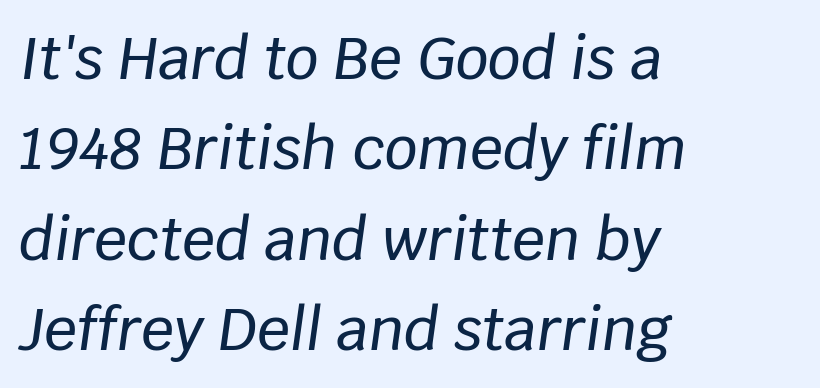
Italic? Definitely — the glyphs are oblique. Check under the words: just untouched page. Horizontally, the lines are justified to the leading edge only. The block of text has a typical density, with ordinary space between rows.
